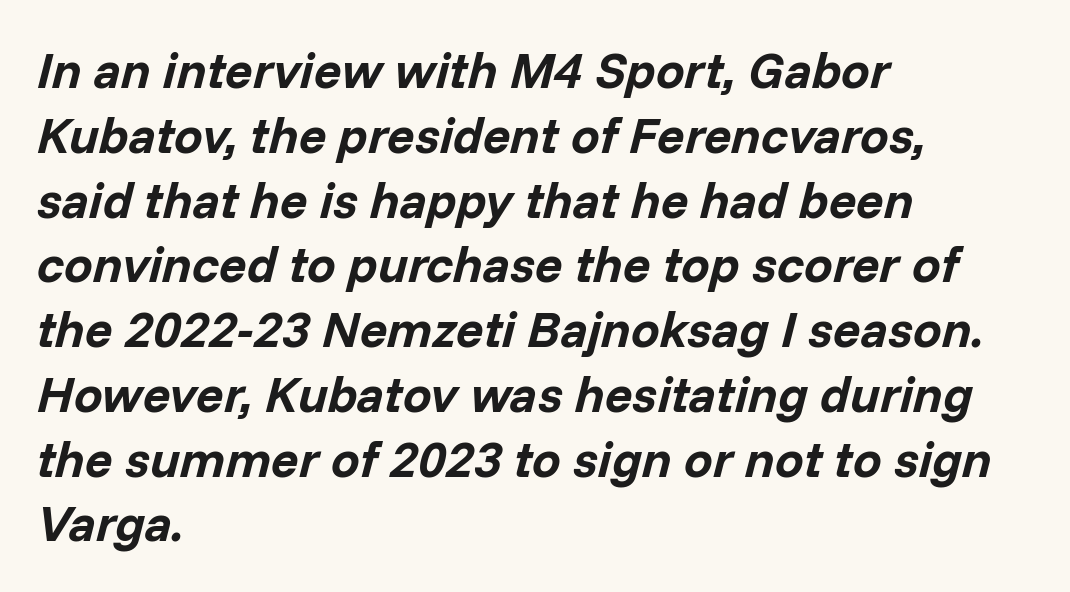
The image shows 51 px bold type, italic (leaning right); set left-aligned, normal line spacing (1.27x), normal letter spacing, not underlined; low stroke contrast and a medium x-height.
